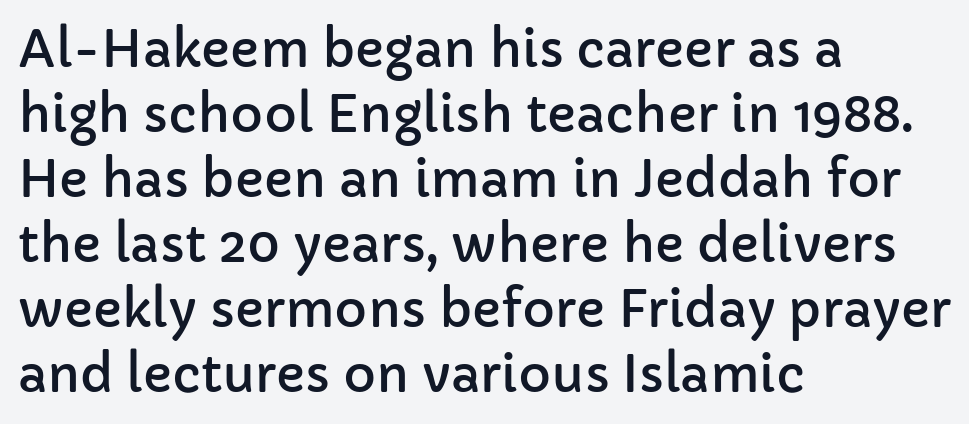
{"serif": "no", "italic": "no", "width": "normal", "stroke_contrast": "low", "x_height": "medium", "monospaced": "no", "underline": "no", "align": "left", "line_spacing": "normal", "line_spacing_ratio": 1.3, "letter_spacing": "normal", "letter_spacing_em": 0.0, "glyph_px": 50}
